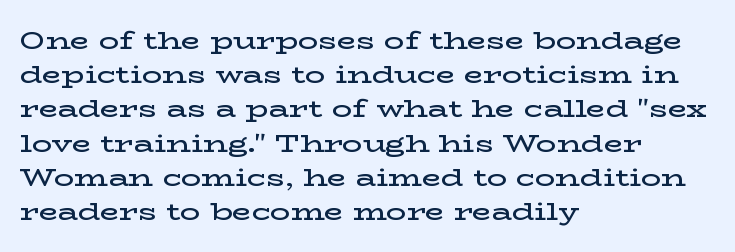
The image shows 25 px text type, upright; set left-aligned, normal line spacing (1.37x), normal letter spacing, not underlined.
